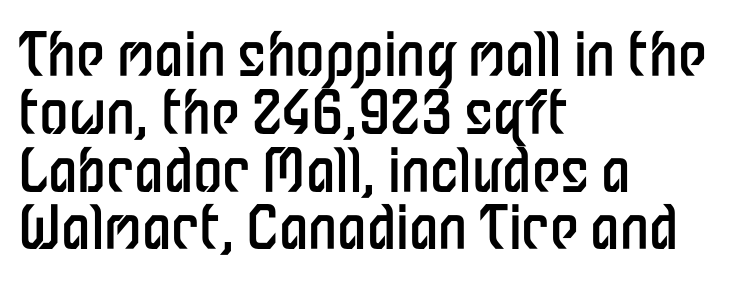
Q: Is the text bold? A: No.
Q: Is the text italic (slanted)? A: No, it is upright.
Q: Is the typeface a serif or a sans-serif typeface? A: Sans-serif.
Q: Is the text underlined? A: No.
Q: How is the paragraph aligned? A: Left-aligned.
Q: Is the spacing between letters normal or unusually wide? A: Normal.
Q: Is the spacing between lines tight, normal or loose? A: Tight.
Q: Width (condensed, normal, or wide)? A: Condensed.
Q: Stroke contrast? A: Low.
Q: x-height? A: Medium.
Q: Monospaced? A: No.
